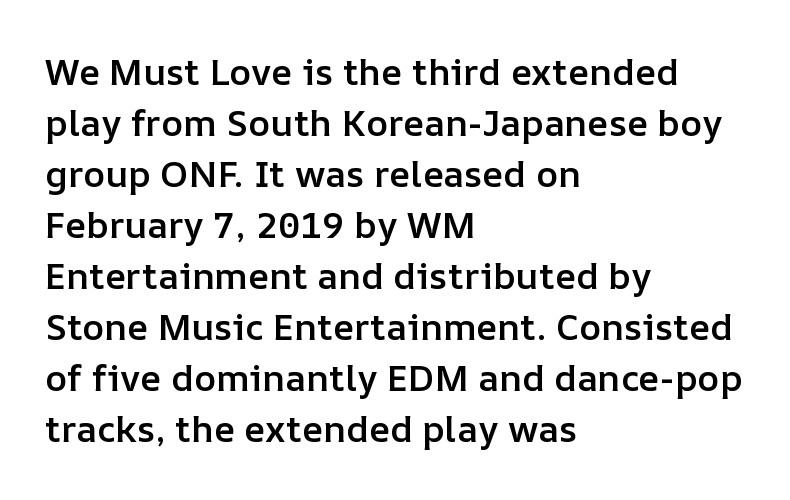
Vertical strokes here are truly vertical. Weight: semibold (demi). The vertical gap from one line to the next is medium. Plain, unruled lines of type.
